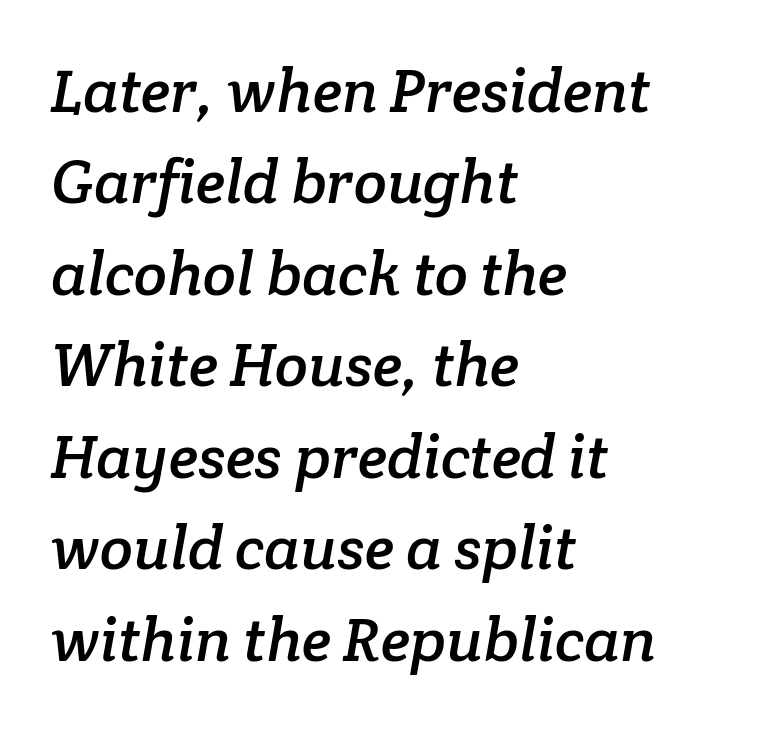
{"serif": "yes", "width": "normal", "stroke_contrast": "low", "x_height": "medium", "monospaced": "no", "underline": "no", "align": "left", "line_spacing": "normal", "line_spacing_ratio": 1.5, "letter_spacing": "normal", "letter_spacing_em": 0.0, "glyph_px": 61}
